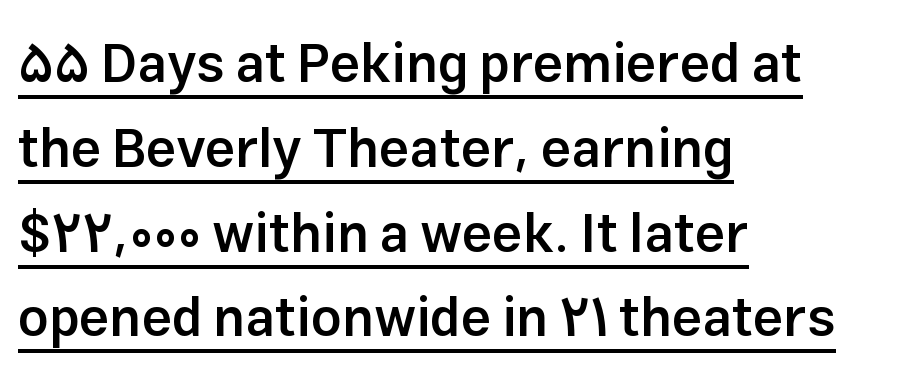
Unlike a traditional serif, this face leaves its strokes unadorned. Compared with typical paragraphs, the rows here are spaced about the same. Observe the ordinary spacing: letters are neighbours, not strangers. Upright lettering throughout. These lines are rendered in a variable-pitch font.
